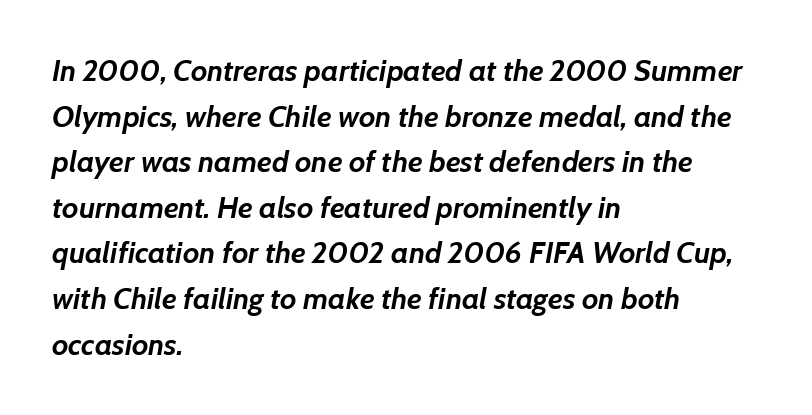
The image shows 30 px semibold type, italic (leaning right); set left-aligned, normal line spacing (1.52x), normal letter spacing, not underlined; low stroke contrast and a medium x-height.
